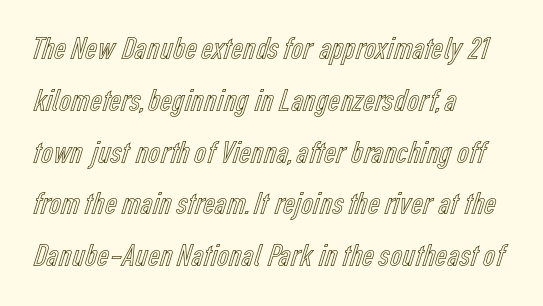
Q: Is the text italic (slanted)? A: Yes.
Q: Is the text underlined? A: No.
Q: How is the paragraph aligned? A: Left-aligned.
Q: Is the spacing between letters normal or unusually wide? A: Normal.
Q: Is the spacing between lines tight, normal or loose? A: Normal.
Q: Width (condensed, normal, or wide)? A: Condensed.
Q: x-height? A: Medium.
Q: Monospaced? A: No.
